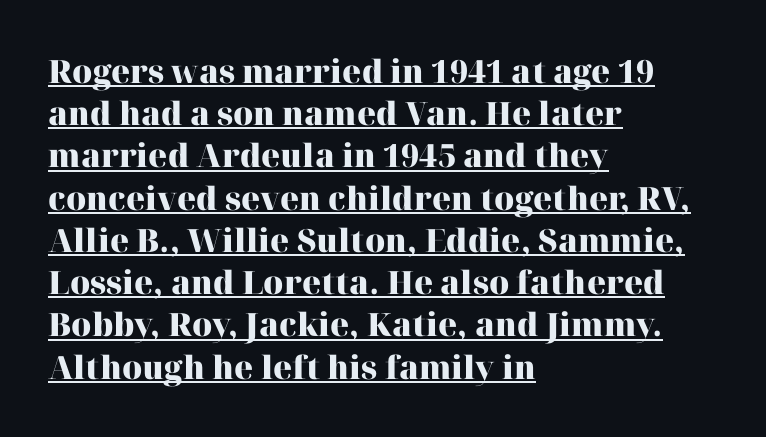
Tall strokes in this sample are plumb rather than angled. The leading is moderate, giving the passage an even texture. Font category for this specimen: serif. Glance below the letters and you will spot a drawn line.
